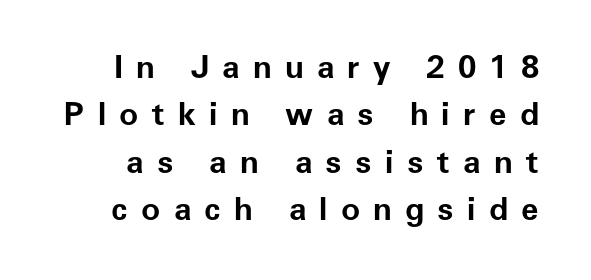
Q: Is the text bold? A: Yes.
Q: Is the text italic (slanted)? A: No, it is upright.
Q: Is the typeface a serif or a sans-serif typeface? A: Sans-serif.
Q: Is the text underlined? A: No.
Q: Is the spacing between letters normal or unusually wide? A: Unusually wide.
Q: Is the spacing between lines tight, normal or loose? A: Normal.
Q: Width (condensed, normal, or wide)? A: Normal.
Q: Stroke contrast? A: Low.
Q: x-height? A: Medium.
Q: Monospaced? A: No.
